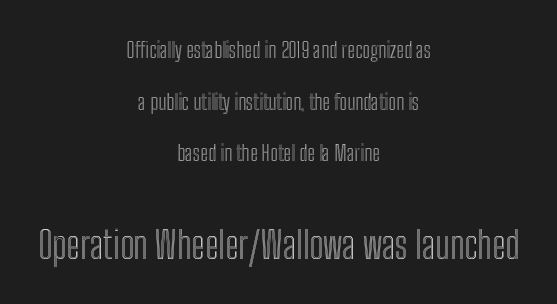
Q: Is the text italic (slanted)? A: No, it is upright.
Q: Is the text underlined? A: No.
Q: How is the paragraph aligned? A: Centered.
Q: Is the spacing between letters normal or unusually wide? A: Normal.
Q: Is the spacing between lines tight, normal or loose? A: Loose.
Q: Which block of text is set in a larger size, the first (top) or the second (bottom)? A: The second (bottom) one.
Q: Width (condensed, normal, or wide)? A: Condensed.
Q: x-height? A: Medium.
Q: Monospaced? A: No.
